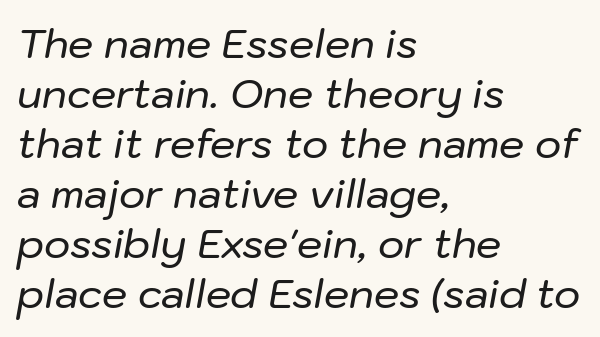
The image shows 40 px text type, italic (leaning right); set left-aligned, normal line spacing (1.25x), normal letter spacing, not underlined; low stroke contrast and a medium x-height.
